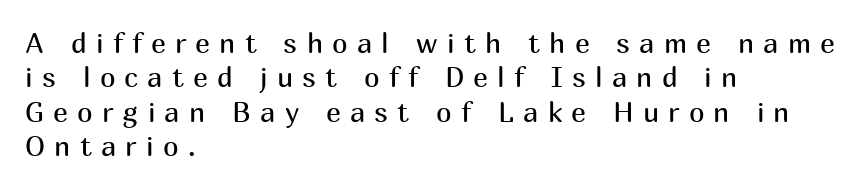
The image shows 28 px regular-weight sans-serif type, upright; set left-aligned, line spacing 1.23x, unusually wide letter spacing (+0.33 em), not underlined; medium stroke contrast and a medium x-height.
